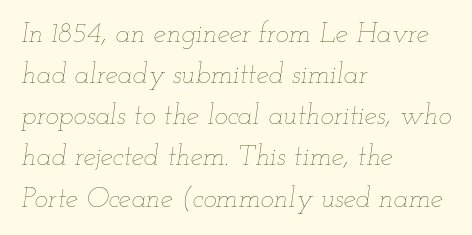
Q: Is the text bold? A: No.
Q: Is the text italic (slanted)? A: Yes, it leans right by about 12 degrees.
Q: Is the text underlined? A: No.
Q: How is the paragraph aligned? A: Left-aligned.
Q: Is the spacing between letters normal or unusually wide? A: Normal.
Q: Is the spacing between lines tight, normal or loose? A: Normal.
Q: Width (condensed, normal, or wide)? A: Wide.
Q: Stroke contrast? A: Low.
Q: x-height? A: Small.
Q: Monospaced? A: No.
